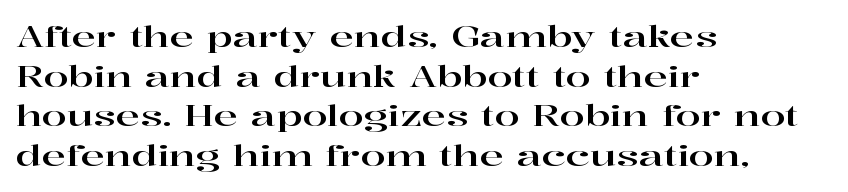
Q: Is the text italic (slanted)? A: No, it is upright.
Q: Is the typeface a serif or a sans-serif typeface? A: Serif.
Q: Is the text underlined? A: No.
Q: How is the paragraph aligned? A: Left-aligned.
Q: Is the spacing between letters normal or unusually wide? A: Normal.
Q: Is the spacing between lines tight, normal or loose? A: Normal.
Q: Width (condensed, normal, or wide)? A: Wide.
Q: Stroke contrast? A: High.
Q: x-height? A: Medium.
Q: Monospaced? A: No.
